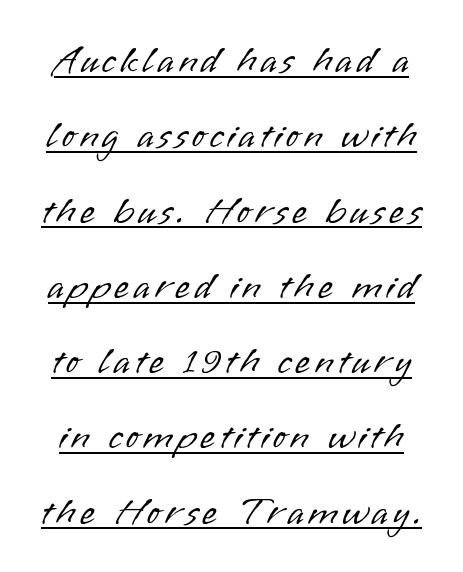
{"serif": "no", "bold": "no", "weight": "light", "width": "normal", "stroke_contrast": "low", "x_height": "small", "monospaced": "no", "underline": "yes", "line_spacing": "loose", "line_spacing_ratio": 1.93, "glyph_px": 39}
